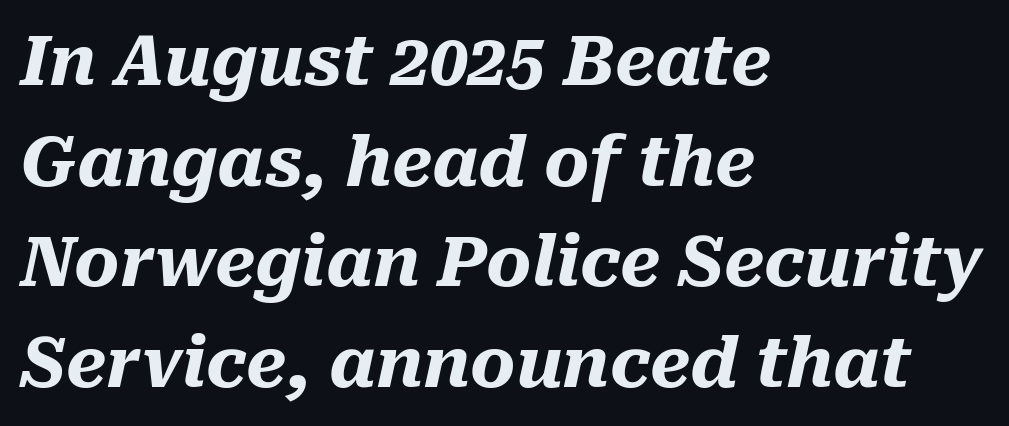
Q: Is the text bold? A: Yes.
Q: Is the text italic (slanted)? A: Yes, it leans right by about 10 degrees.
Q: Is the text underlined? A: No.
Q: How is the paragraph aligned? A: Left-aligned.
Q: Is the spacing between letters normal or unusually wide? A: Normal.
Q: Is the spacing between lines tight, normal or loose? A: Normal.
Q: Width (condensed, normal, or wide)? A: Normal.
Q: Stroke contrast? A: Medium.
Q: x-height? A: Medium.
Q: Monospaced? A: No.
